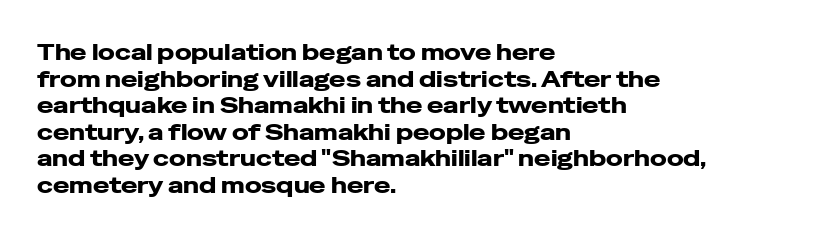
The image shows 22 px text type, upright; set left-aligned, line spacing 1.21x, normal letter spacing, not underlined.
